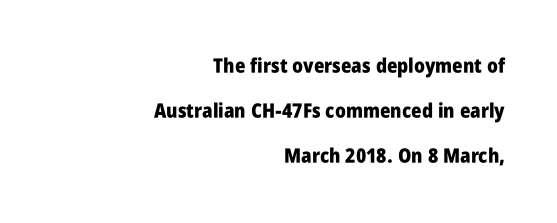
Q: Is the text bold? A: Yes.
Q: Is the text italic (slanted)? A: No, it is upright.
Q: Is the text underlined? A: No.
Q: How is the paragraph aligned? A: Right-aligned.
Q: Is the spacing between letters normal or unusually wide? A: Normal.
Q: Is the spacing between lines tight, normal or loose? A: Loose.
